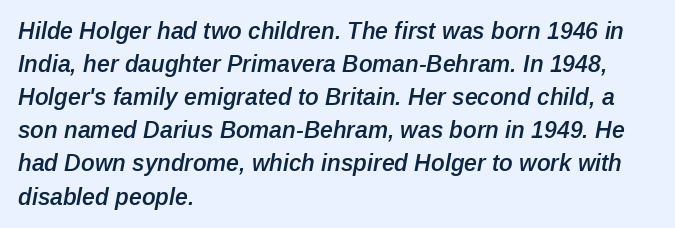
Q: Is the text bold? A: Semi-bold.
Q: Is the text italic (slanted)? A: Yes, it leans right by about 12 degrees.
Q: Is the text underlined? A: No.
Q: How is the paragraph aligned? A: Left-aligned.
Q: Is the spacing between letters normal or unusually wide? A: Normal.
Q: Is the spacing between lines tight, normal or loose? A: Normal.
